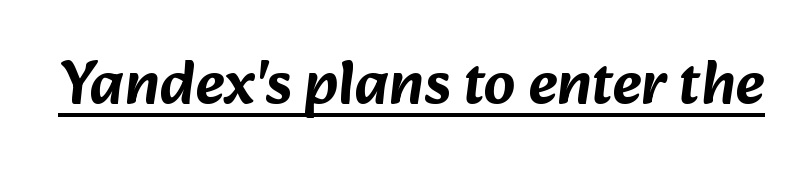
The image shows 62 px sans-serif type; set normal letter spacing, underlined; low stroke contrast and a medium x-height.
